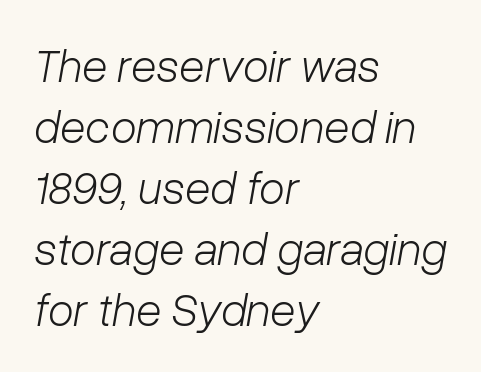
Here the glyphs are tracked normally, forming tight word shapes. The zone under the glyphs is completely vacant. These lines were composed using italics. Students, observe: this is what conventionally led text looks like. Here the designer chose a conventional face with non-uniform glyph widths.
